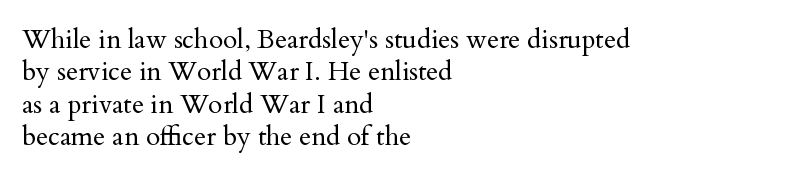
Line spacing here is normal. Nobody touched the tracking dial on this one. Quick note: underline off. Designer's note — italics off, roman on. The lines are quadded left.
